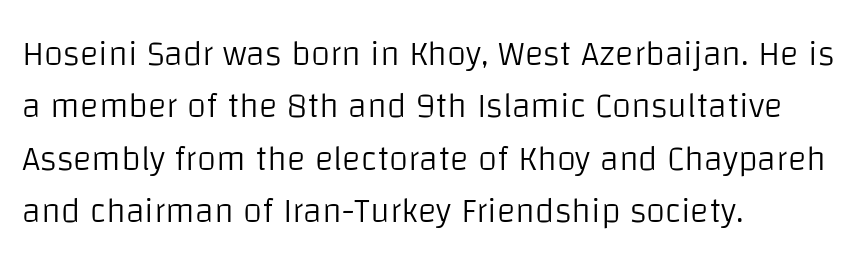
{"serif": "no", "italic": "no", "bold": "no", "weight": "light", "width": "normal", "stroke_contrast": "low", "x_height": "large", "monospaced": "no", "underline": "no", "align": "left", "line_spacing": "normal", "line_spacing_ratio": 1.5, "letter_spacing": "normal", "letter_spacing_em": 0.0, "glyph_px": 35}
